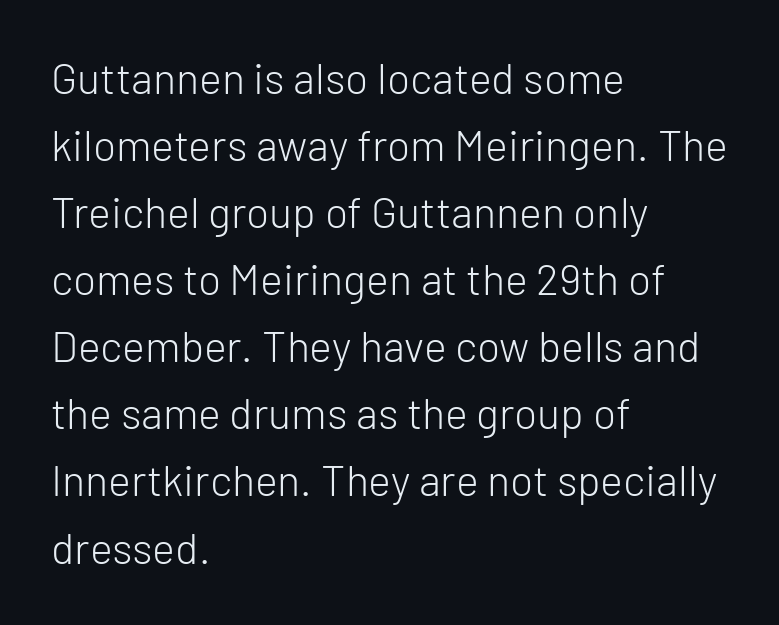
{"serif": "no", "italic": "no", "bold": "no", "weight": "light", "width": "normal", "stroke_contrast": "low", "x_height": "medium", "monospaced": "no", "underline": "no", "align": "left", "line_spacing": "normal", "line_spacing_ratio": 1.56, "letter_spacing": "normal", "letter_spacing_em": 0.0, "glyph_px": 43}
